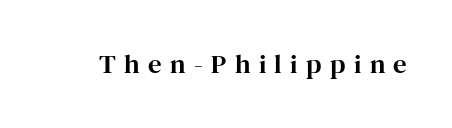
{"italic": "no", "underline": "no", "letter_spacing": "wide", "letter_spacing_em": 0.31, "glyph_px": 27}
